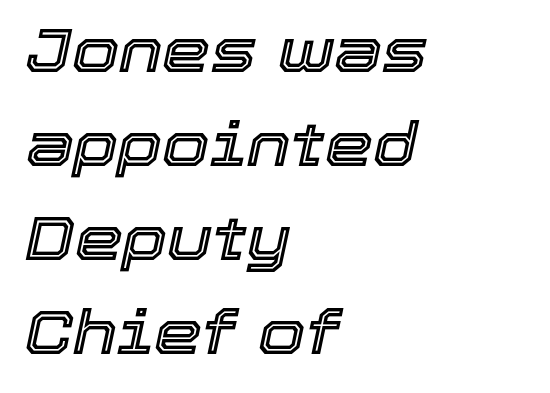
Q: Is the text italic (slanted)? A: Yes, it leans right by about 12 degrees.
Q: Is the text underlined? A: No.
Q: How is the paragraph aligned? A: Left-aligned.
Q: Is the spacing between letters normal or unusually wide? A: Normal.
Q: Is the spacing between lines tight, normal or loose? A: Normal.
Q: Width (condensed, normal, or wide)? A: Normal.
Q: x-height? A: Medium.
Q: Monospaced? A: No.
